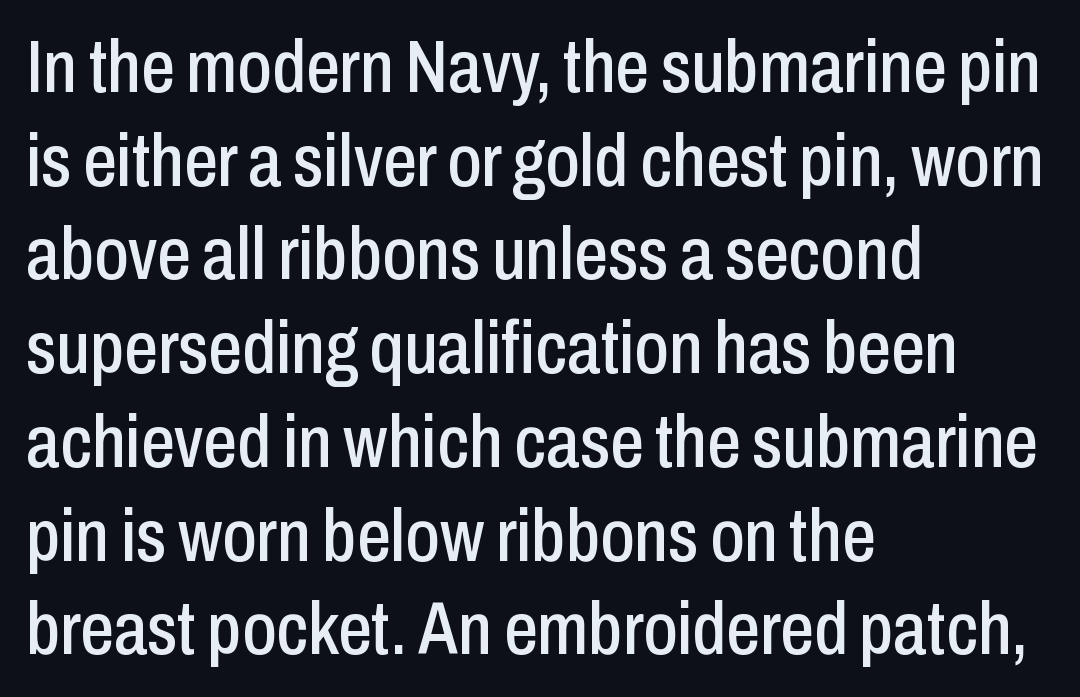
{"serif": "no", "italic": "no", "width": "condensed", "stroke_contrast": "low", "x_height": "medium", "monospaced": "no", "underline": "no", "align": "left", "line_spacing": "normal", "line_spacing_ratio": 1.25, "letter_spacing": "normal", "letter_spacing_em": 0.0, "glyph_px": 75}
